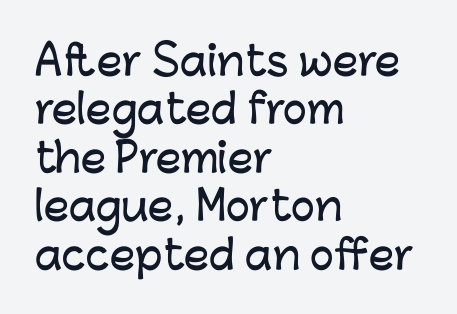
{"serif": "no", "italic": "no", "width": "normal", "stroke_contrast": "low", "x_height": "medium", "monospaced": "no", "underline": "no", "align": "left", "line_spacing_ratio": 1.21, "letter_spacing": "normal", "letter_spacing_em": 0.0, "glyph_px": 40}
